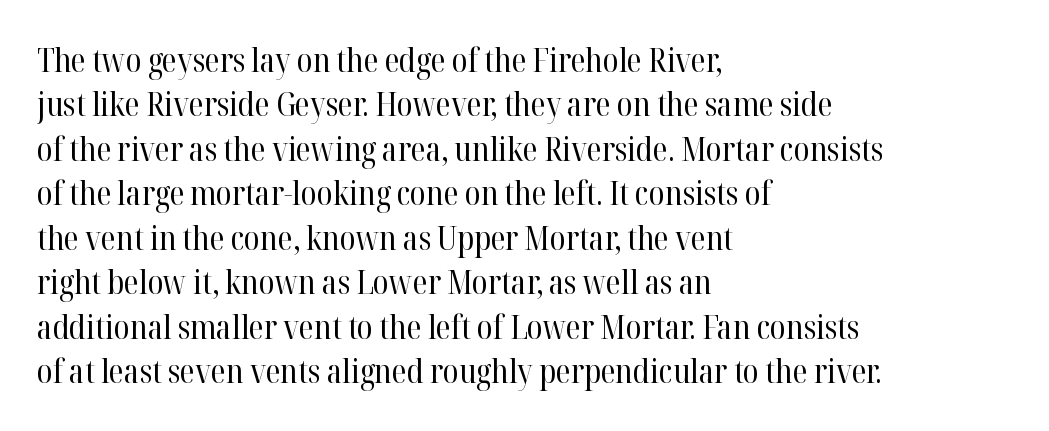
{"serif": "yes", "italic": "no", "bold": "no", "weight": "regular", "width": "normal", "stroke_contrast": "high", "x_height": "medium", "monospaced": "no", "underline": "no", "align": "left", "line_spacing": "normal", "line_spacing_ratio": 1.39, "letter_spacing": "normal", "letter_spacing_em": 0.0, "glyph_px": 32}
